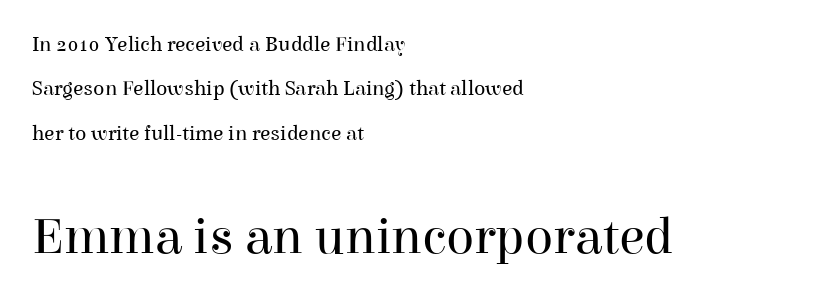
{"serif": "yes", "italic": "no", "bold": "no", "weight": "regular", "width": "normal", "stroke_contrast": "high", "x_height": "medium", "monospaced": "no", "underline": "no", "align": "left", "line_spacing": "loose", "line_spacing_ratio": 2.11, "letter_spacing": "normal", "letter_spacing_em": 0.0, "larger_block": "second", "size_ratio": 2.48, "glyph_px": 52}
